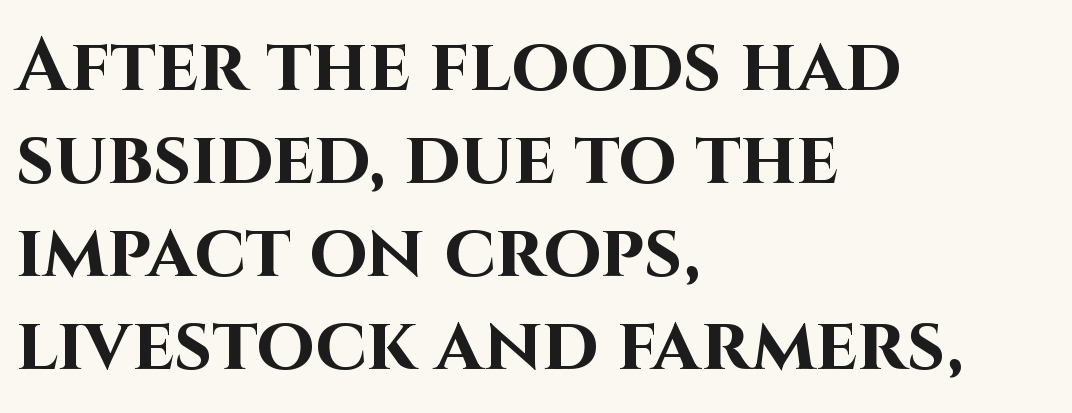
Strokes here are thick enough to call this a true bold. This sample has the flowing, uneven cadence of proportional lettering. Standard letterfit; no display-style spreading of the glyphs. These lines are composed in type without serifs. Ordinary non-slanted type is in use.
